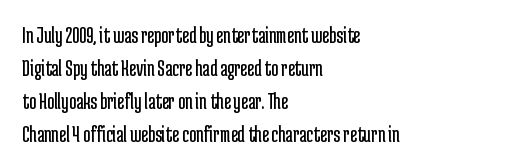
Q: Is the text bold? A: No.
Q: Is the text italic (slanted)? A: No, it is upright.
Q: Is the text underlined? A: No.
Q: How is the paragraph aligned? A: Left-aligned.
Q: Is the spacing between letters normal or unusually wide? A: Normal.
Q: Is the spacing between lines tight, normal or loose? A: Normal.
